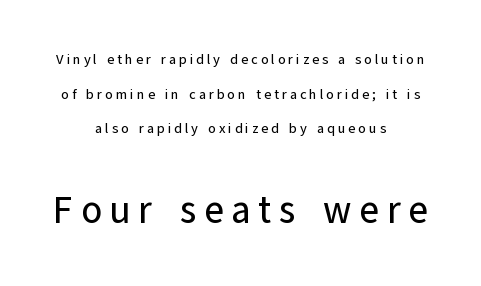
Q: Is the text italic (slanted)? A: No, it is upright.
Q: Is the typeface a serif or a sans-serif typeface? A: Sans-serif.
Q: Is the text underlined? A: No.
Q: How is the paragraph aligned? A: Centered.
Q: Is the spacing between letters normal or unusually wide? A: Unusually wide.
Q: Is the spacing between lines tight, normal or loose? A: Loose.
Q: Which block of text is set in a larger size, the first (top) or the second (bottom)? A: The second (bottom) one.
Q: Width (condensed, normal, or wide)? A: Normal.
Q: Stroke contrast? A: Low.
Q: x-height? A: Medium.
Q: Monospaced? A: No.
